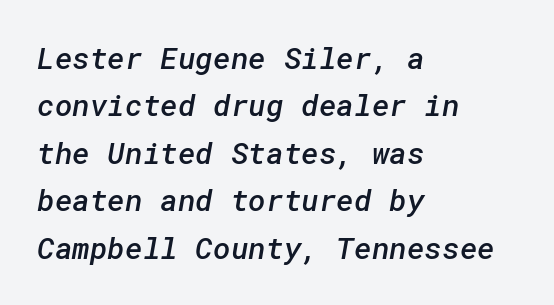
Q: Is the text bold? A: Semi-bold.
Q: Is the typeface a serif or a sans-serif typeface? A: Sans-serif.
Q: Is the text underlined? A: No.
Q: How is the paragraph aligned? A: Left-aligned.
Q: Is the spacing between letters normal or unusually wide? A: Normal.
Q: Is the spacing between lines tight, normal or loose? A: Normal.
Q: Width (condensed, normal, or wide)? A: Normal.
Q: Stroke contrast? A: Low.
Q: x-height? A: Medium.
